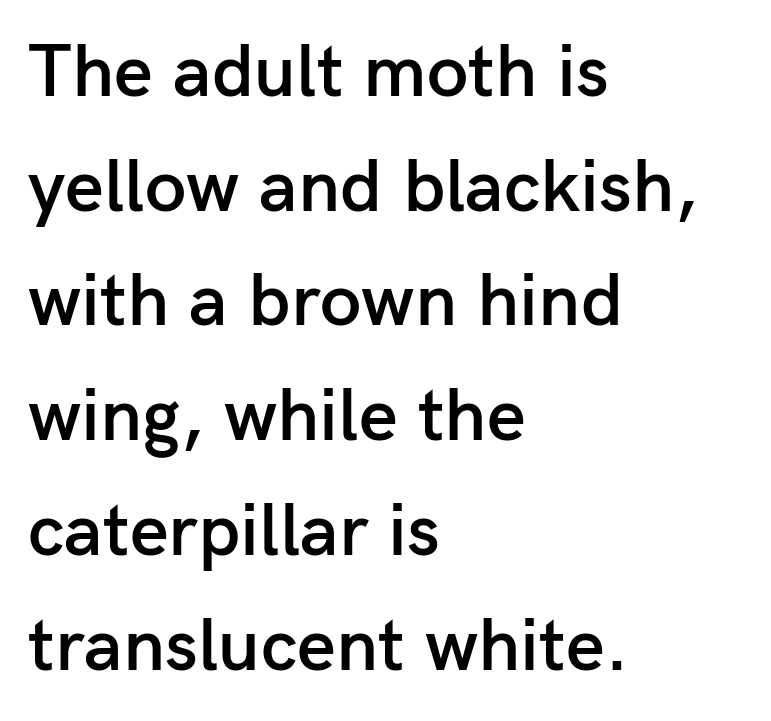
The image shows 75 px semibold sans-serif type, upright; set left-aligned, normal line spacing (1.53x), normal letter spacing, not underlined; low stroke contrast and a medium x-height.
